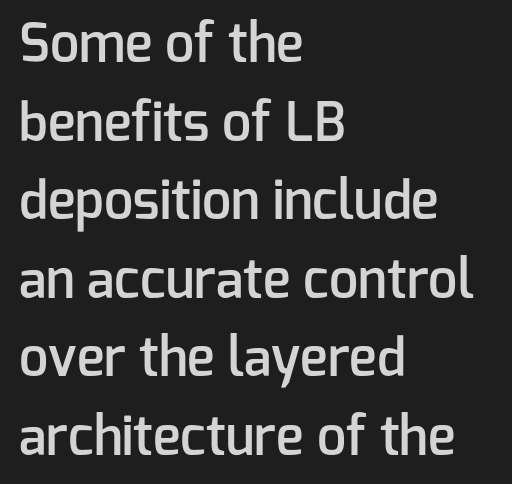
{"serif": "no", "italic": "no", "bold": "semi", "weight": "semibold", "width": "normal", "stroke_contrast": "low", "x_height": "medium", "monospaced": "no", "underline": "no", "align": "left", "line_spacing": "normal", "line_spacing_ratio": 1.51, "letter_spacing": "normal", "letter_spacing_em": 0.0, "glyph_px": 52}
